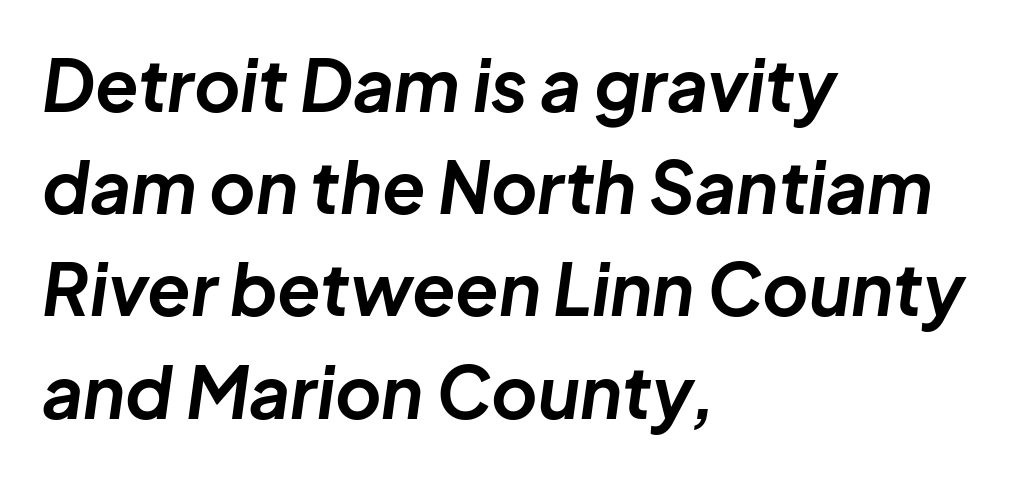
Q: Is the text bold? A: Yes.
Q: Is the text italic (slanted)? A: Yes, it leans right by about 8 degrees.
Q: Is the text underlined? A: No.
Q: How is the paragraph aligned? A: Left-aligned.
Q: Is the spacing between letters normal or unusually wide? A: Normal.
Q: Is the spacing between lines tight, normal or loose? A: Normal.
Q: Width (condensed, normal, or wide)? A: Normal.
Q: Stroke contrast? A: Low.
Q: x-height? A: Medium.
Q: Monospaced? A: No.
